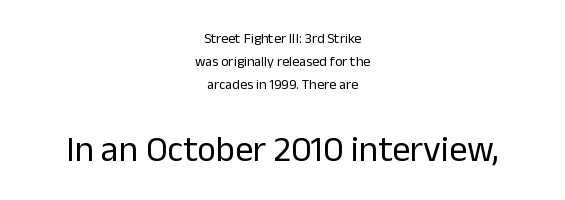
{"serif": "no", "italic": "no", "bold": "no", "weight": "regular", "width": "normal", "stroke_contrast": "low", "x_height": "medium", "monospaced": "no", "underline": "no", "align": "center", "line_spacing": "normal", "line_spacing_ratio": 1.65, "letter_spacing": "normal", "letter_spacing_em": 0.0, "larger_block": "second", "size_ratio": 2.57, "glyph_px": 36}
